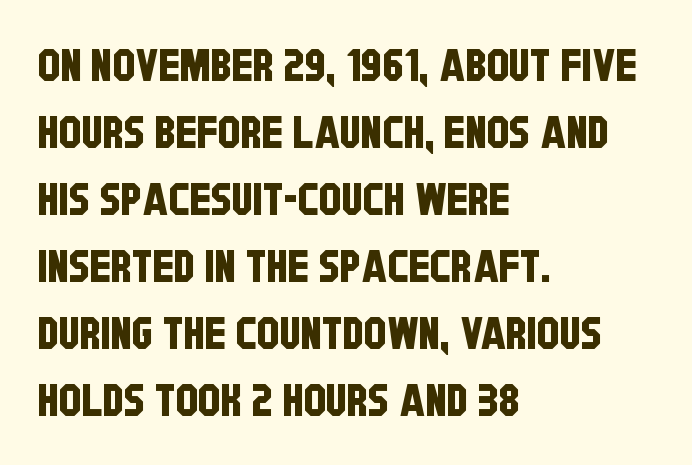
Q: Is the typeface a serif or a sans-serif typeface? A: Sans-serif.
Q: Is the text underlined? A: No.
Q: How is the paragraph aligned? A: Left-aligned.
Q: Is the spacing between letters normal or unusually wide? A: Normal.
Q: Is the spacing between lines tight, normal or loose? A: Normal.
Q: Width (condensed, normal, or wide)? A: Condensed.
Q: Stroke contrast? A: Low.
Q: x-height? A: Large.
Q: Monospaced? A: No.
